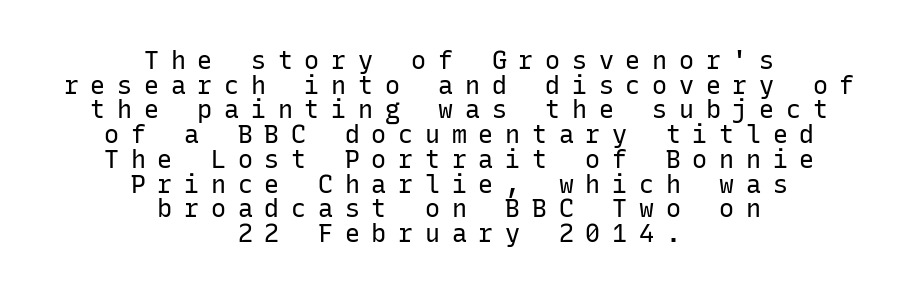
Alignment: centered. Words appear elongated and porous because spacing is wide. Ordinary non-slanted type is in use. Leading: reduced. The strokes are not fattened; the text isn't bold.
